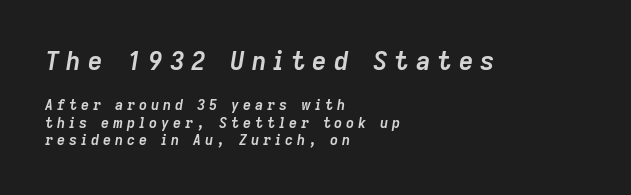
The image shows 25 px bold type, italic (leaning right); set left-aligned, normal line spacing (1.25x), unusually wide letter spacing (+0.28 em), not underlined; the first (top) block is 1.79x larger.
